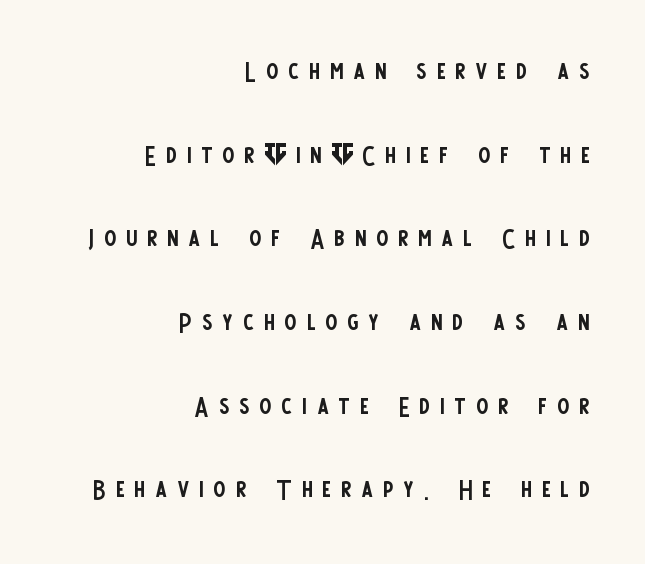
Q: Is the text bold? A: No.
Q: Is the text italic (slanted)? A: No, it is upright.
Q: Is the typeface a serif or a sans-serif typeface? A: Sans-serif.
Q: Is the text underlined? A: No.
Q: How is the paragraph aligned? A: Right-aligned.
Q: Is the spacing between letters normal or unusually wide? A: Unusually wide.
Q: Is the spacing between lines tight, normal or loose? A: Loose.
Q: Width (condensed, normal, or wide)? A: Condensed.
Q: Stroke contrast? A: Low.
Q: x-height? A: Large.
Q: Monospaced? A: No.
